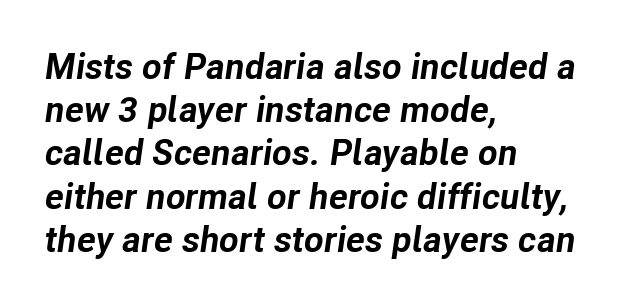
{"italic": "yes", "lean": "right", "slant_degrees": 8, "bold": "yes", "weight": "bold", "width": "normal", "stroke_contrast": "low", "x_height": "medium", "monospaced": "no", "underline": "no", "align": "left", "line_spacing_ratio": 1.2, "letter_spacing": "normal", "letter_spacing_em": 0.0, "glyph_px": 36}
